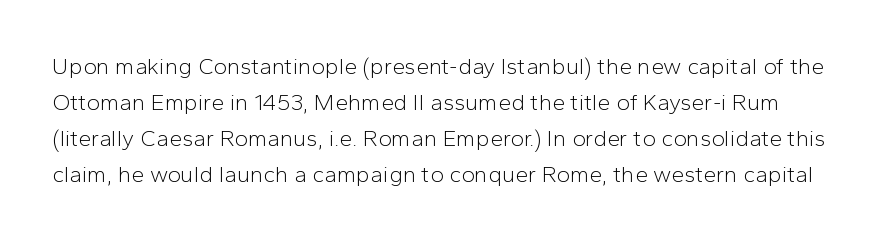
{"italic": "no", "bold": "no", "underline": "no", "line_spacing": "normal", "line_spacing_ratio": 1.57, "letter_spacing": "normal", "letter_spacing_em": 0.0, "glyph_px": 23}
